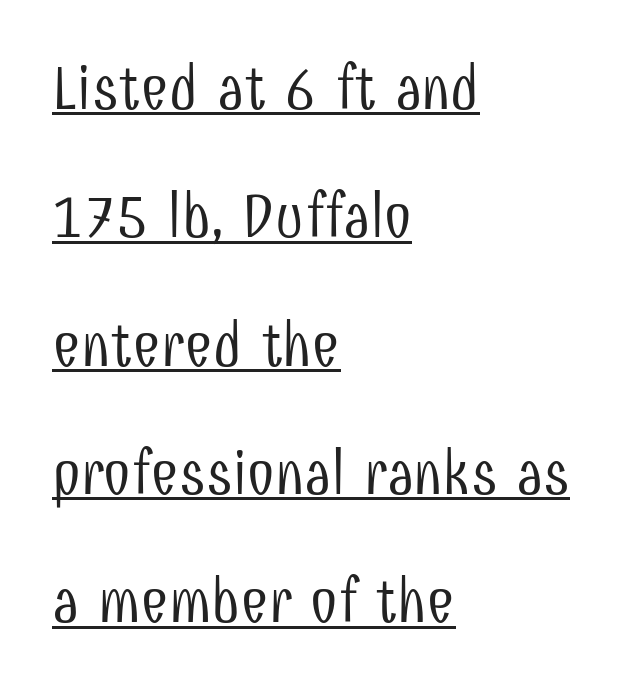
A typesetter would call this proportional, since set widths differ per character. Default kerning and tracking; the words read as compact shapes. Is there much room between lines? Yes — plenty of vertical air separates them. Casual observation: everything's shoved over to the left. Notice how the stems are strictly vertical — no italics here.
